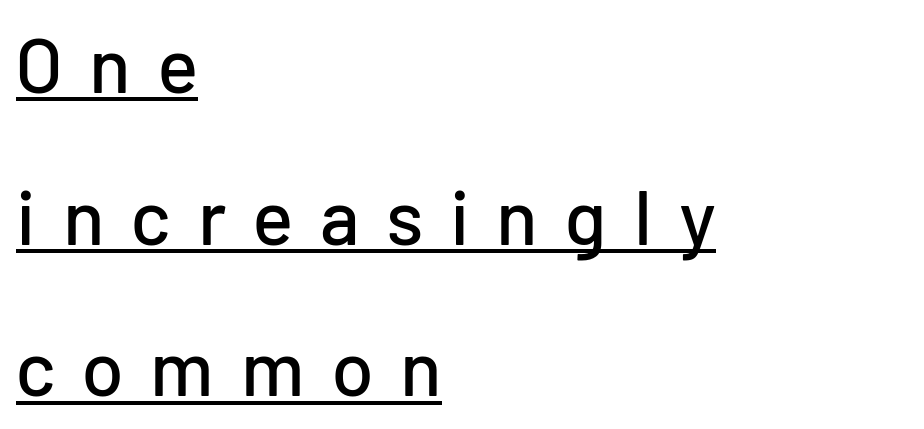
Q: Is the text italic (slanted)? A: No, it is upright.
Q: Is the typeface a serif or a sans-serif typeface? A: Sans-serif.
Q: Is the text underlined? A: Yes.
Q: How is the paragraph aligned? A: Left-aligned.
Q: Is the spacing between letters normal or unusually wide? A: Unusually wide.
Q: Is the spacing between lines tight, normal or loose? A: Loose.
Q: Width (condensed, normal, or wide)? A: Normal.
Q: Stroke contrast? A: Low.
Q: x-height? A: Medium.
Q: Monospaced? A: No.
